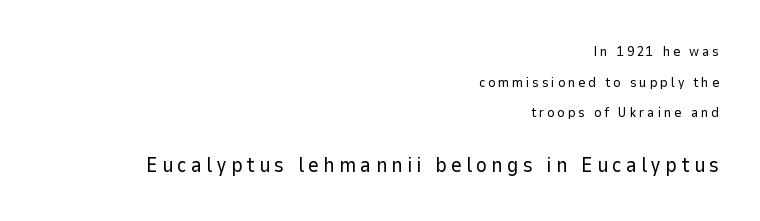
Q: Is the text bold? A: No.
Q: Is the text italic (slanted)? A: No, it is upright.
Q: Is the text underlined? A: No.
Q: How is the paragraph aligned? A: Right-aligned.
Q: Is the spacing between letters normal or unusually wide? A: Unusually wide.
Q: Is the spacing between lines tight, normal or loose? A: Loose.
Q: Which block of text is set in a larger size, the first (top) or the second (bottom)? A: The second (bottom) one.
